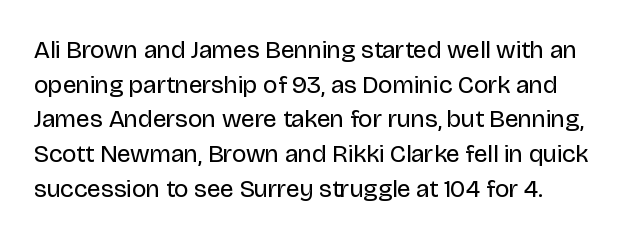
The image shows 25 px text type, upright; set normal line spacing (1.39x), normal letter spacing, not underlined.
